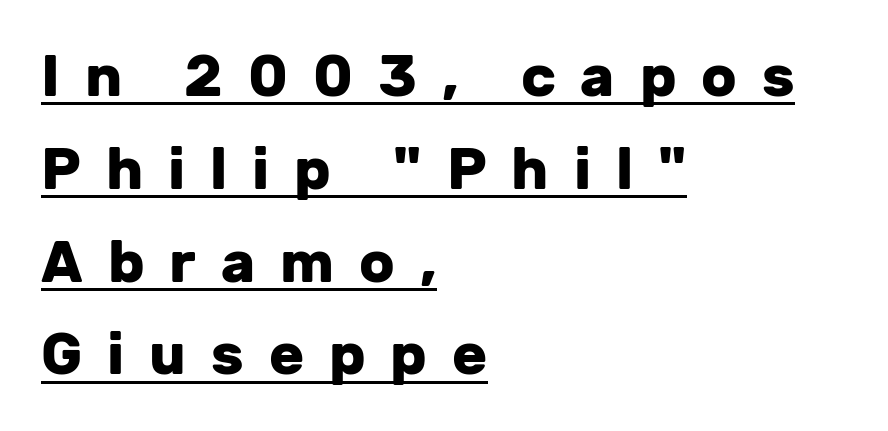
The image shows 58 px heavy sans-serif type, upright; set left-aligned, normal line spacing (1.6x), unusually wide letter spacing (+0.43 em), underlined; low stroke contrast and a medium x-height.
